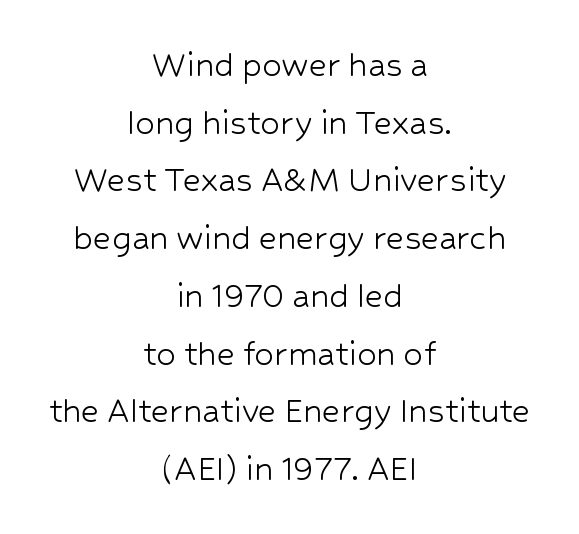
The image shows 39 px light sans-serif type, upright; set centered, normal line spacing (1.48x), normal letter spacing, not underlined; low stroke contrast and a medium x-height.
